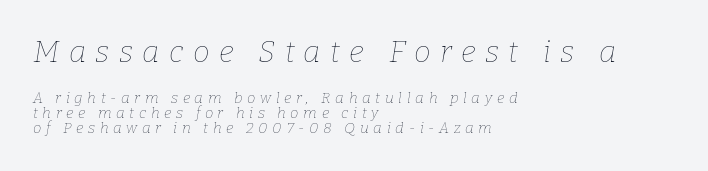
Q: Is the text bold? A: No.
Q: Is the text italic (slanted)? A: Yes, it leans right by about 9 degrees.
Q: Is the text underlined? A: No.
Q: How is the paragraph aligned? A: Left-aligned.
Q: Is the spacing between letters normal or unusually wide? A: Unusually wide.
Q: Is the spacing between lines tight, normal or loose? A: Tight.
Q: Which block of text is set in a larger size, the first (top) or the second (bottom)? A: The first (top) one.
Q: Width (condensed, normal, or wide)? A: Normal.
Q: Stroke contrast? A: Low.
Q: x-height? A: Medium.
Q: Monospaced? A: No.
